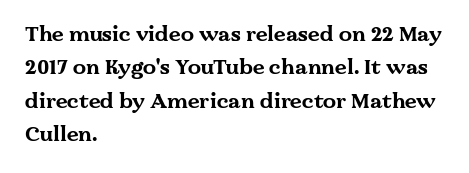
{"italic": "no", "bold": "yes", "underline": "no", "align": "left", "line_spacing": "normal", "line_spacing_ratio": 1.59, "letter_spacing": "normal", "letter_spacing_em": 0.0, "glyph_px": 21}
